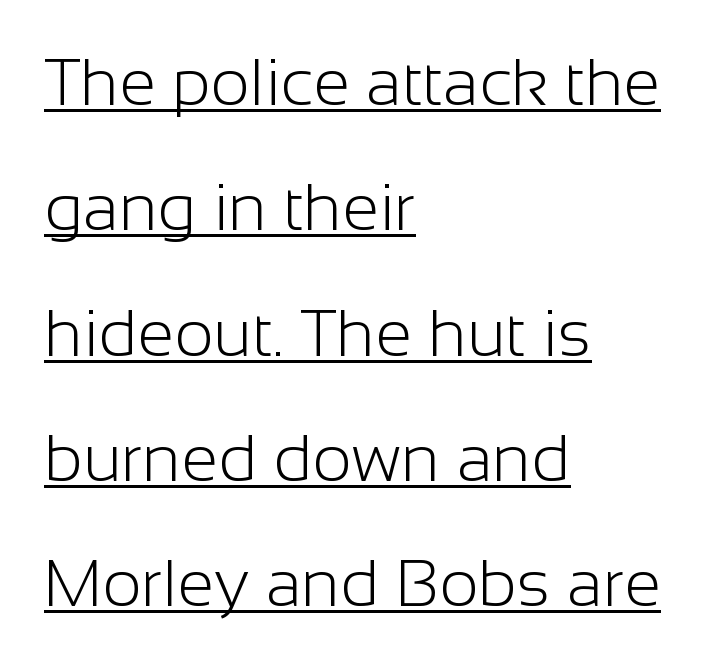
Proportional: the letters do not fall into vertical columns. The type sits square on the baseline with zero lean. No letter is thick-stroked: the sample isn't bold. The letters carry no serifs — their stems end cleanly without finishing strokes. Underlining? Definitely there.
